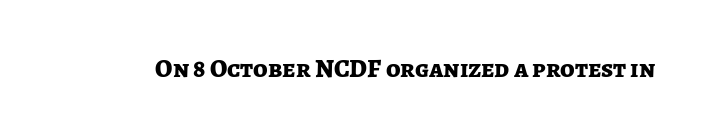
Only glyphs here, with clear space below each row. Rendered with straight, roman letterforms. The glyphs have the mass of a bold cut. Observe the ordinary spacing: letters are neighbours, not strangers.
